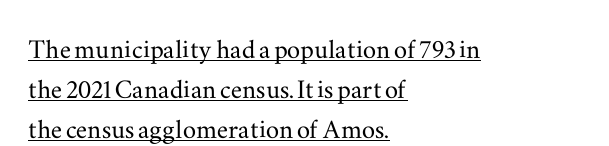
Q: Is the text italic (slanted)? A: No, it is upright.
Q: Is the typeface a serif or a sans-serif typeface? A: Serif.
Q: Is the text underlined? A: Yes.
Q: How is the paragraph aligned? A: Left-aligned.
Q: Is the spacing between letters normal or unusually wide? A: Normal.
Q: Width (condensed, normal, or wide)? A: Wide.
Q: Stroke contrast? A: Medium.
Q: x-height? A: Small.
Q: Monospaced? A: No.
